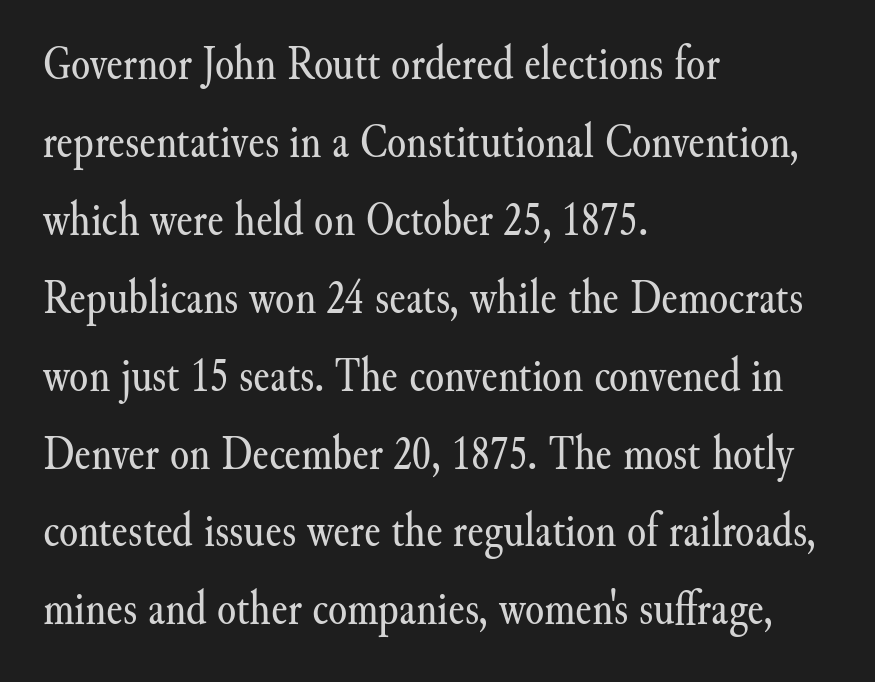
Do the letters lean? They stand straight. The passage shown is typeset with a serif family. Every row of glyphs begins at an identical x-position on the left. Each word holds together tightly as a unit, with standard inter-letter gaps. Has an underline been added? It has not.
